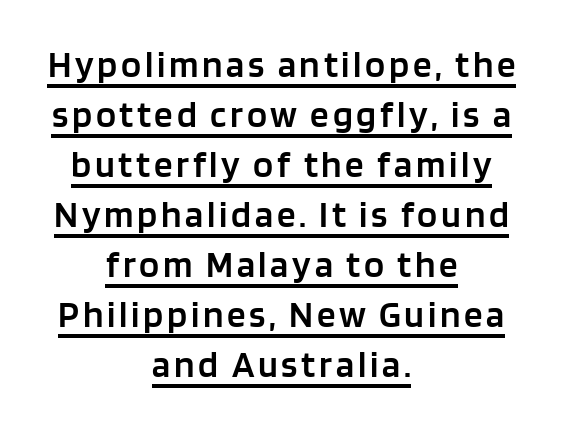
The image shows 37 px semibold sans-serif type, upright; set centered, normal line spacing (1.35x), underlined; low stroke contrast and a large x-height.
